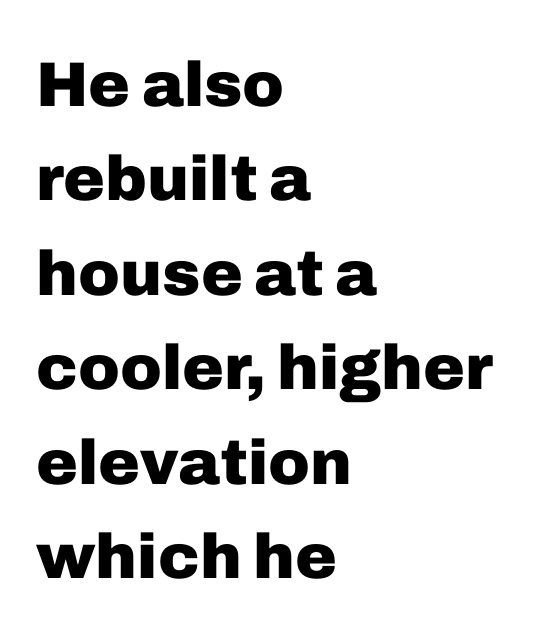
The image shows 63 px heavy sans-serif type, upright; set left-aligned, normal line spacing (1.5x), normal letter spacing, not underlined; low stroke contrast and a medium x-height.
